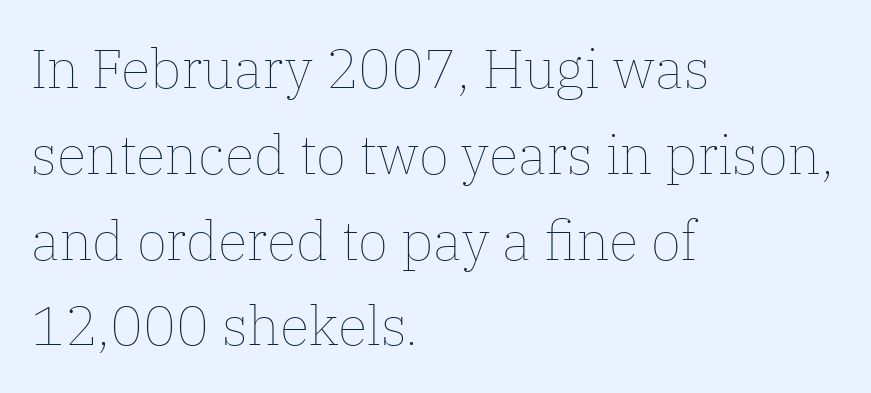
The image shows 55 px thin type, upright; set left-aligned, normal line spacing (1.56x), normal letter spacing, not underlined; low stroke contrast and a medium x-height.
